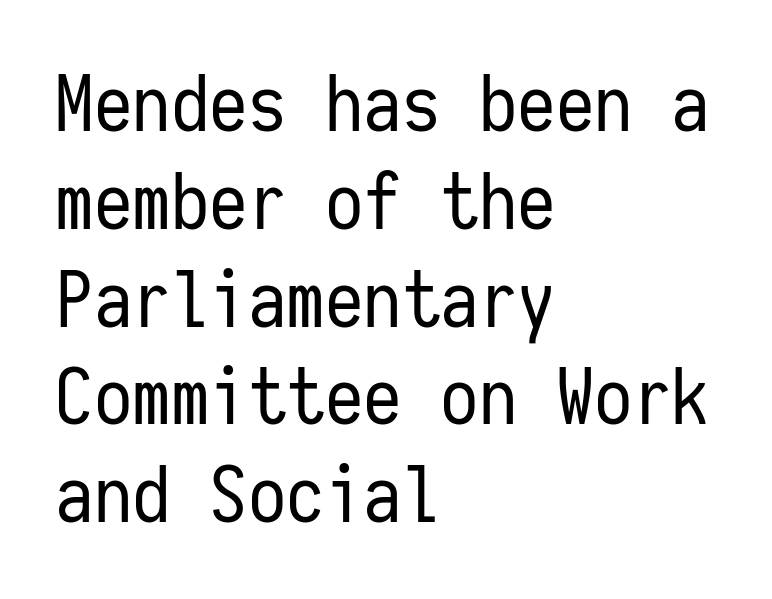
{"serif": "no", "italic": "no", "bold": "no", "weight": "regular", "width": "condensed", "stroke_contrast": "low", "x_height": "medium", "monospaced": "yes", "underline": "no", "align": "left", "line_spacing": "normal", "line_spacing_ratio": 1.27, "letter_spacing": "normal", "letter_spacing_em": 0.0, "glyph_px": 77}
